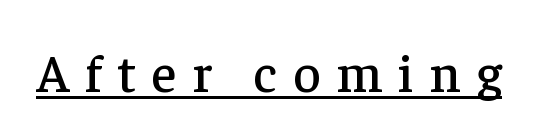
The image shows 53 px serif type, upright; set unusually wide letter spacing (+0.3 em), underlined; low stroke contrast and a medium x-height.
